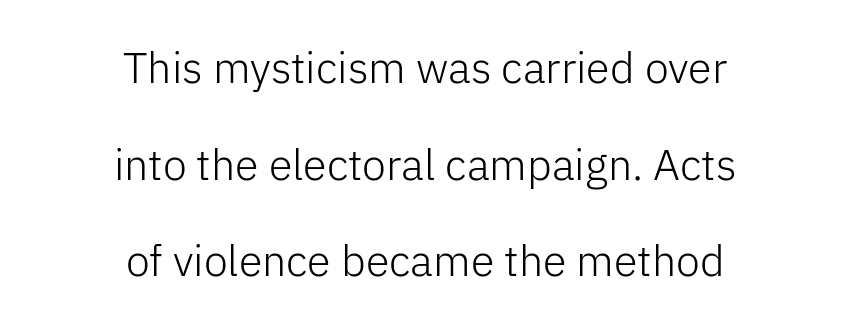
Here the designer chose a conventional face with non-uniform glyph widths. The type family on display is of the sans-serif kind. Stroke thickness stays within the range of a standard reading face or lighter. Horizontally, the lines are justified to the midpoint only. Leading is clearly above the norm, producing a sparse column.
